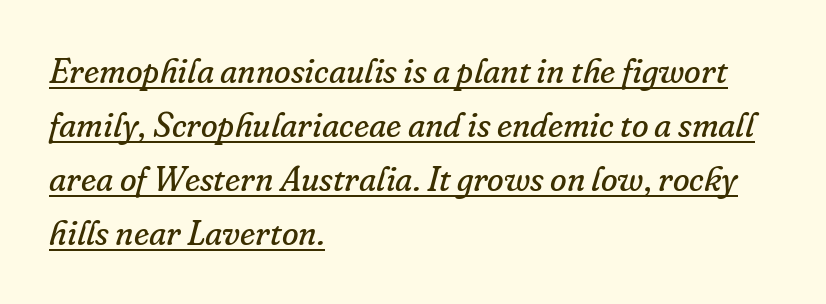
Q: Is the text bold? A: No.
Q: Is the text italic (slanted)? A: Yes, it leans right by about 16 degrees.
Q: Is the typeface a serif or a sans-serif typeface? A: Serif.
Q: Is the text underlined? A: Yes.
Q: How is the paragraph aligned? A: Left-aligned.
Q: Is the spacing between letters normal or unusually wide? A: Normal.
Q: Is the spacing between lines tight, normal or loose? A: Normal.
Q: Width (condensed, normal, or wide)? A: Normal.
Q: Stroke contrast? A: Low.
Q: x-height? A: Small.
Q: Monospaced? A: No.
